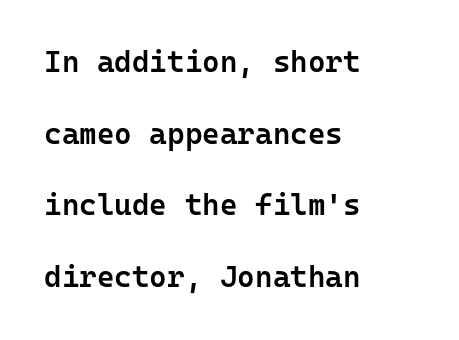
Q: Is the text bold? A: Semi-bold.
Q: Is the text italic (slanted)? A: No, it is upright.
Q: Is the typeface a serif or a sans-serif typeface? A: Sans-serif.
Q: Is the text underlined? A: No.
Q: How is the paragraph aligned? A: Left-aligned.
Q: Is the spacing between letters normal or unusually wide? A: Normal.
Q: Is the spacing between lines tight, normal or loose? A: Loose.
Q: Width (condensed, normal, or wide)? A: Normal.
Q: Stroke contrast? A: Low.
Q: x-height? A: Medium.
Q: Monospaced? A: Yes.
